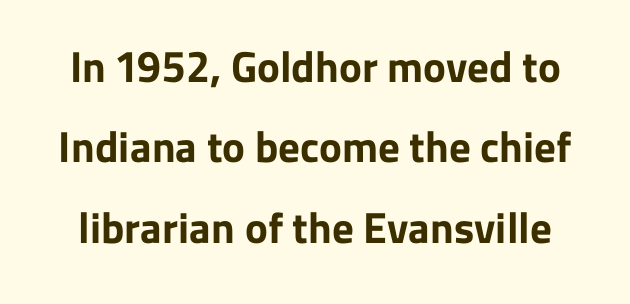
{"serif": "no", "italic": "no", "bold": "yes", "weight": "bold", "width": "normal", "stroke_contrast": "low", "x_height": "medium", "monospaced": "no", "underline": "no", "line_spacing_ratio": 1.87, "letter_spacing": "normal", "letter_spacing_em": 0.0, "glyph_px": 43}
